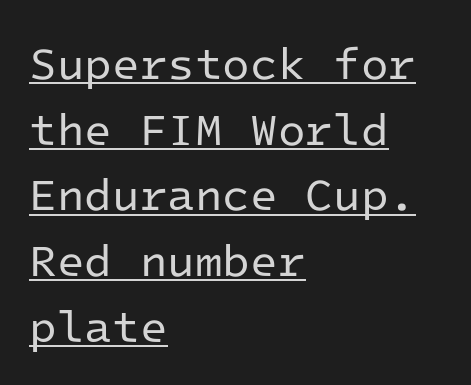
The image shows 45 px regular-weight sans-serif type, upright, monospaced; set left-aligned, normal line spacing (1.46x), normal letter spacing, underlined; low stroke contrast and a medium x-height.
